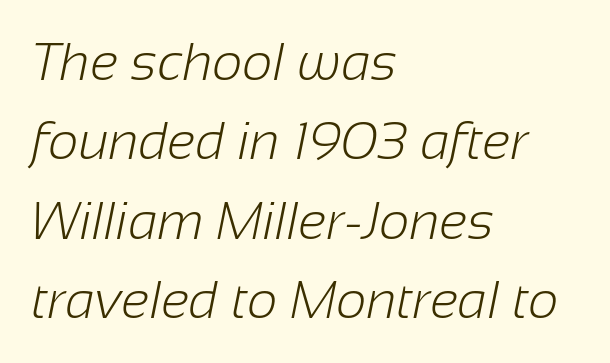
Q: Is the text bold? A: No.
Q: Is the typeface a serif or a sans-serif typeface? A: Sans-serif.
Q: Is the text underlined? A: No.
Q: How is the paragraph aligned? A: Left-aligned.
Q: Is the spacing between letters normal or unusually wide? A: Normal.
Q: Is the spacing between lines tight, normal or loose? A: Normal.
Q: Width (condensed, normal, or wide)? A: Normal.
Q: Stroke contrast? A: Low.
Q: x-height? A: Medium.
Q: Monospaced? A: No.
